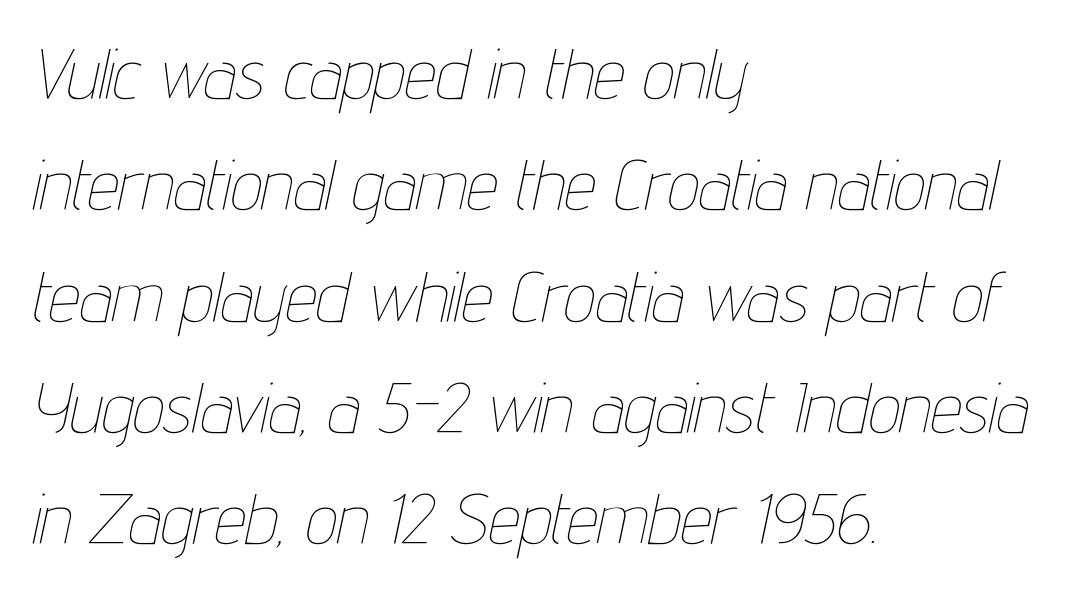
Q: Is the text bold? A: No.
Q: Is the text italic (slanted)? A: Yes, it leans right by about 12 degrees.
Q: Is the text underlined? A: No.
Q: How is the paragraph aligned? A: Left-aligned.
Q: Is the spacing between letters normal or unusually wide? A: Normal.
Q: Is the spacing between lines tight, normal or loose? A: Normal.
Q: Width (condensed, normal, or wide)? A: Condensed.
Q: Stroke contrast? A: Low.
Q: x-height? A: Medium.
Q: Monospaced? A: No.
